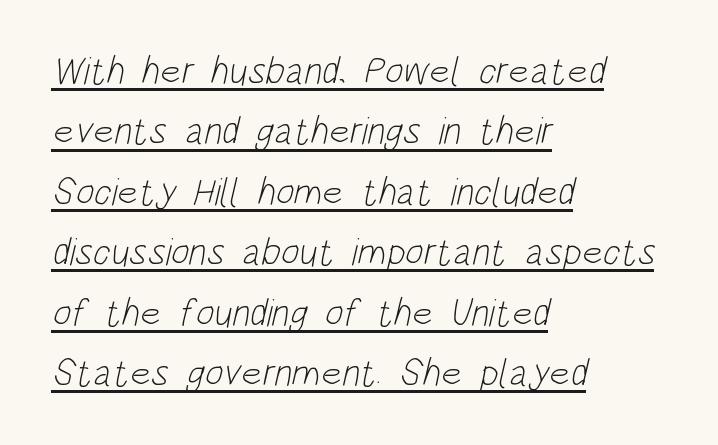
Q: Is the text bold? A: No.
Q: Is the typeface a serif or a sans-serif typeface? A: Sans-serif.
Q: Is the text underlined? A: Yes.
Q: How is the paragraph aligned? A: Left-aligned.
Q: Is the spacing between letters normal or unusually wide? A: Normal.
Q: Is the spacing between lines tight, normal or loose? A: Normal.
Q: Width (condensed, normal, or wide)? A: Condensed.
Q: Stroke contrast? A: Low.
Q: x-height? A: Large.
Q: Monospaced? A: No.
